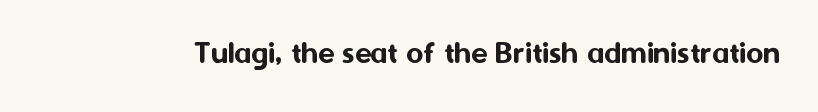
The image shows 33 px sans-serif type, upright; set normal letter spacing, not underlined; medium stroke contrast and a medium x-height.
